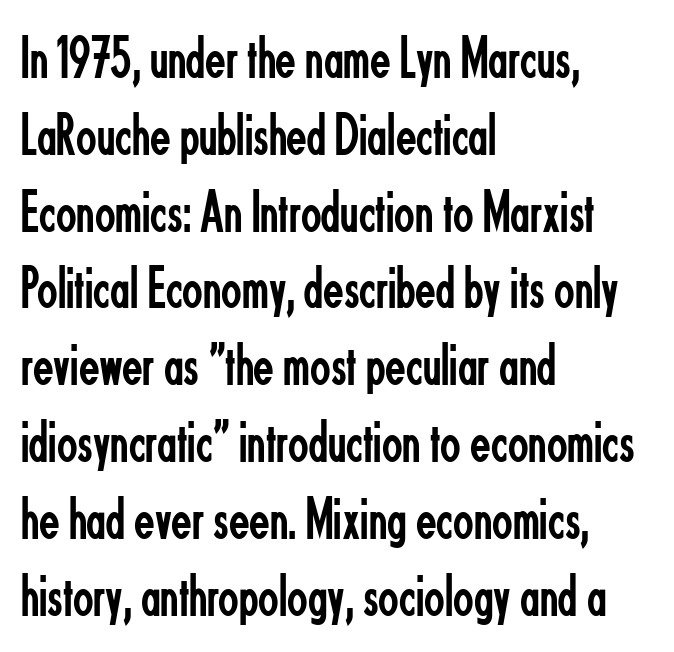
{"serif": "no", "italic": "no", "bold": "no", "weight": "regular", "width": "condensed", "stroke_contrast": "low", "x_height": "small", "monospaced": "no", "underline": "no", "align": "left", "line_spacing": "normal", "line_spacing_ratio": 1.28, "letter_spacing": "normal", "letter_spacing_em": 0.0, "glyph_px": 60}
